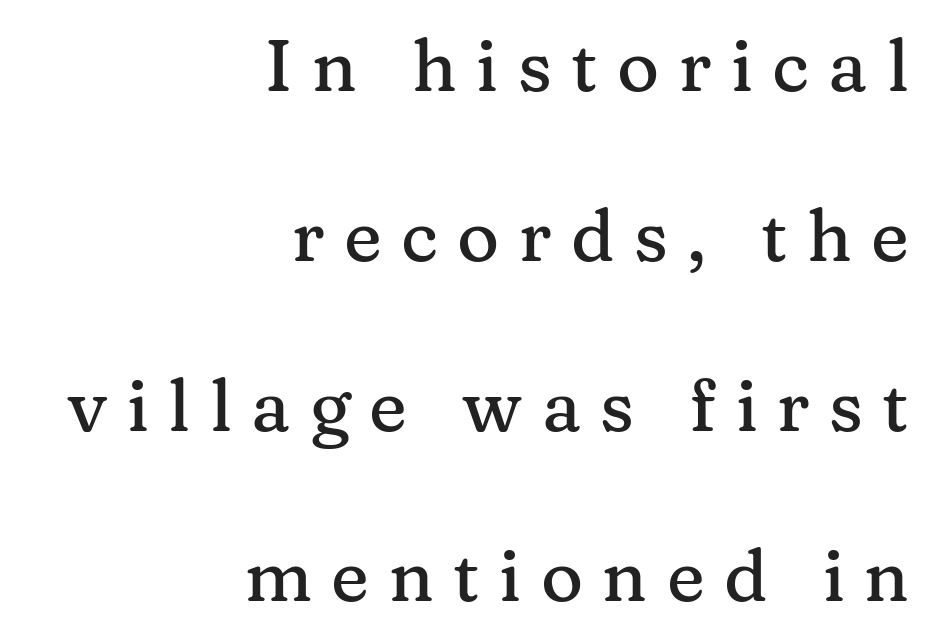
{"serif": "yes", "italic": "no", "width": "normal", "stroke_contrast": "medium", "x_height": "medium", "monospaced": "no", "underline": "no", "align": "right", "line_spacing": "loose", "line_spacing_ratio": 2.36, "letter_spacing": "wide", "letter_spacing_em": 0.27, "glyph_px": 72}
